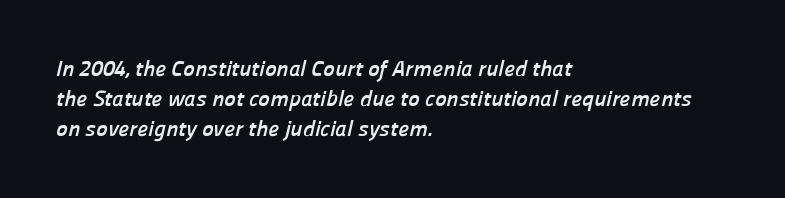
This rendering uses left alignment, leaving the right contour irregular. These words are printed bold, with thick strokes throughout. Honestly, there is no underline to notice here at all. Spacing between characters is what you'd get straight out of the box. Normally led — the rows are evenly, conventionally spaced.
